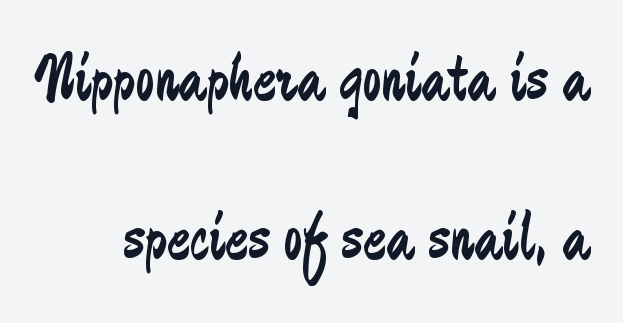
The rendering shows plain stroke endings on the letterforms — a sans-serif design. Here the designer chose a conventional face with non-uniform glyph widths. The lines are spread far apart with generous leading. Decoration check: the copy has no underline.
